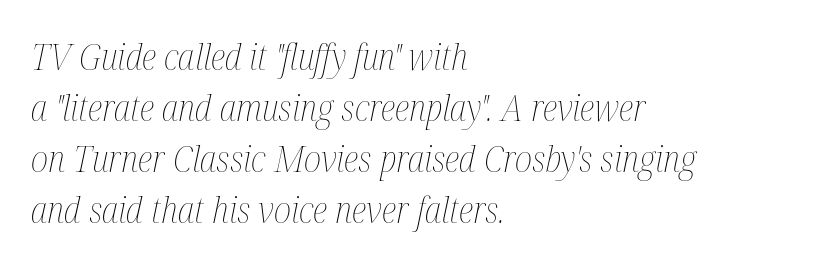
Bold? No — there's no thickening of the strokes. A normal amount of white space separates one row of letters from the next. Rendered with sloped, italic letterforms. The type is set solid horizontally, with unmodified tracking. Quick note: underline off. The rendering uses natural spacing where letterforms have individual widths.
